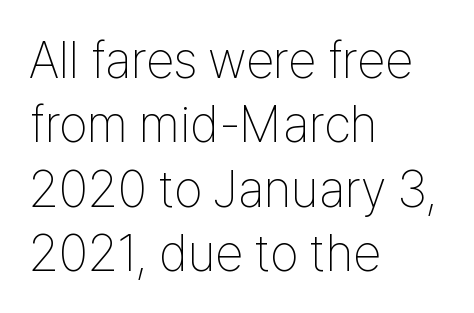
{"serif": "no", "italic": "no", "bold": "no", "weight": "thin", "width": "condensed", "stroke_contrast": "low", "x_height": "medium", "monospaced": "no", "underline": "no", "align": "left", "line_spacing": "normal", "line_spacing_ratio": 1.26, "letter_spacing": "normal", "letter_spacing_em": 0.0, "glyph_px": 51}
